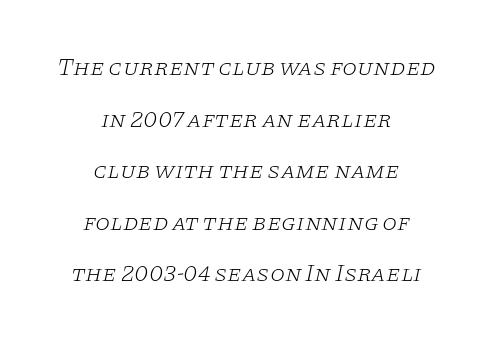
The rag falls on both sides of this text block equally. Caption: standard tracking, unaltered. The passage shown is not underscored anywhere. Style check: oblique.
